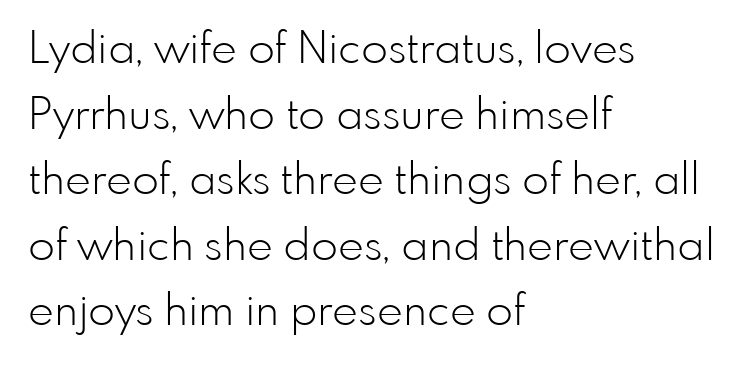
{"serif": "no", "italic": "no", "bold": "no", "weight": "light", "width": "normal", "stroke_contrast": "low", "x_height": "small", "monospaced": "no", "underline": "no", "align": "left", "line_spacing": "normal", "line_spacing_ratio": 1.49, "letter_spacing": "normal", "letter_spacing_em": 0.0, "glyph_px": 44}
